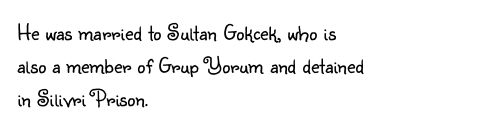
{"italic": "no", "bold": "no", "underline": "no", "align": "left", "line_spacing": "normal", "line_spacing_ratio": 1.44, "letter_spacing": "normal", "letter_spacing_em": 0.0, "glyph_px": 23}
